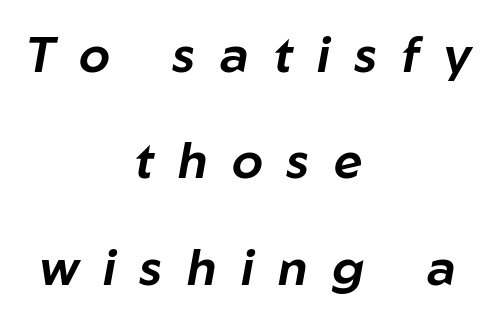
Q: Is the text italic (slanted)? A: Yes, it leans right by about 10 degrees.
Q: Is the text underlined? A: No.
Q: How is the paragraph aligned? A: Centered.
Q: Is the spacing between letters normal or unusually wide? A: Unusually wide.
Q: Is the spacing between lines tight, normal or loose? A: Loose.
Q: Width (condensed, normal, or wide)? A: Normal.
Q: Stroke contrast? A: Low.
Q: x-height? A: Medium.
Q: Monospaced? A: No.
